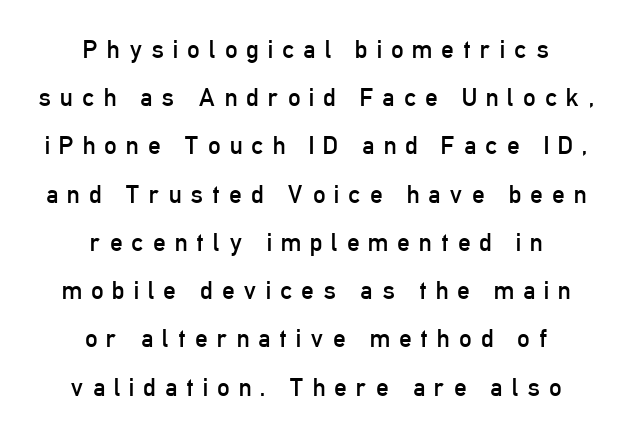
Each row of text sits above clean, open space. The vertical gap from one line to the next is large. The rendering positions every line midway between the sides. Stem width sits at or under what a default text font uses. This sample uses expanded letter spacing, leaving extra air between glyphs.
